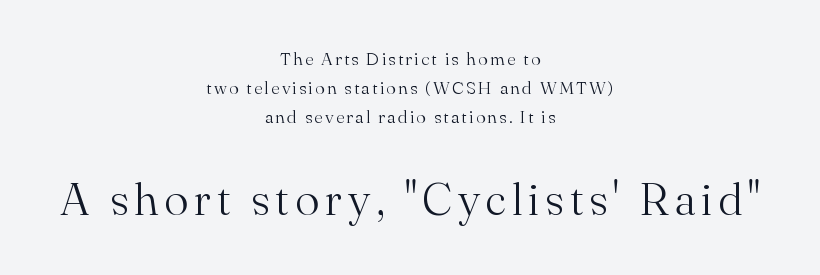
{"serif": "yes", "italic": "no", "bold": "no", "weight": "light", "width": "normal", "stroke_contrast": "medium", "x_height": "small", "monospaced": "no", "underline": "no", "align": "center", "line_spacing": "normal", "line_spacing_ratio": 1.6, "larger_block": "second", "size_ratio": 2.56, "glyph_px": 46}
